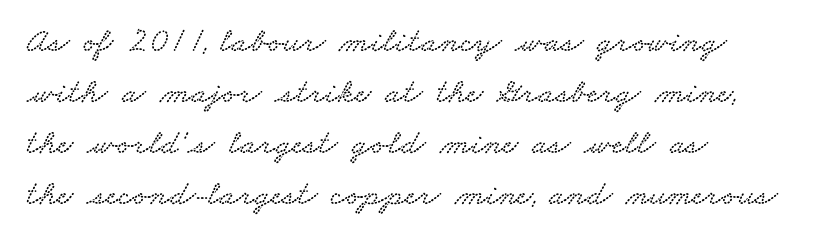
Q: Is the typeface a serif or a sans-serif typeface? A: Serif.
Q: Is the text underlined? A: No.
Q: How is the paragraph aligned? A: Left-aligned.
Q: Is the spacing between letters normal or unusually wide? A: Normal.
Q: Is the spacing between lines tight, normal or loose? A: Normal.
Q: Width (condensed, normal, or wide)? A: Wide.
Q: Stroke contrast? A: Low.
Q: x-height? A: Small.
Q: Monospaced? A: No.
